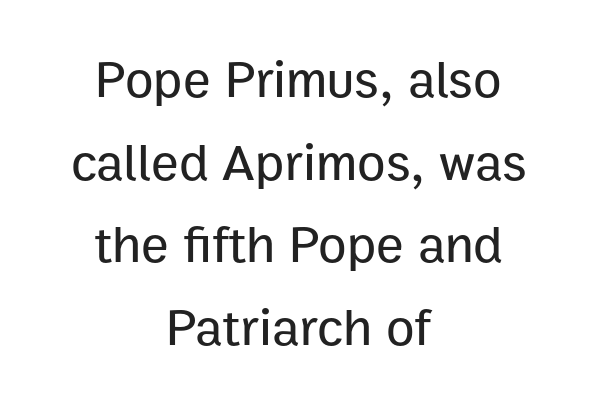
The image shows 52 px sans-serif type, upright; set centered, normal line spacing (1.59x), normal letter spacing, not underlined; low stroke contrast and a medium x-height.
